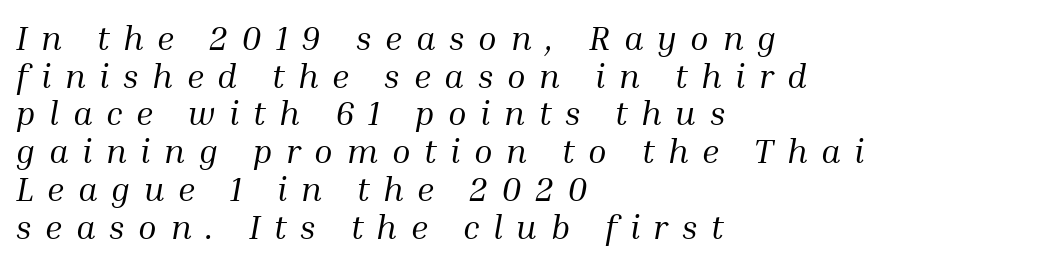
The rendering anchors every line to the left-hand side. Here the glyphs are tracked loosely, breaking word shapes into spaced letters. The space directly below the letters is spotless. Cramped leading.
